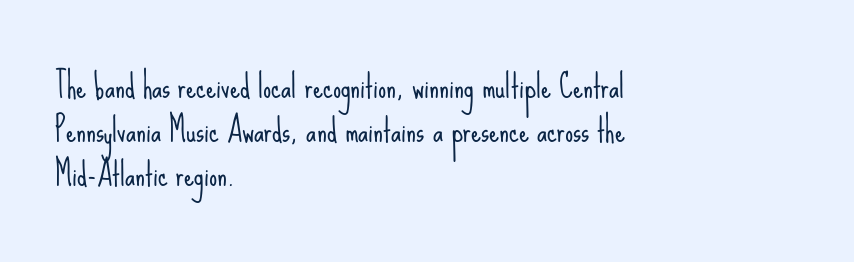
The image shows 32 px light, condensed sans-serif type, upright; set left-aligned, normal line spacing (1.38x), normal letter spacing, not underlined; low stroke contrast and a small x-height.
